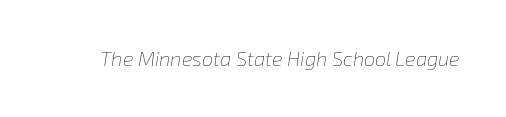
The image shows 20 px text type, italic (leaning right); set normal letter spacing, not underlined.
